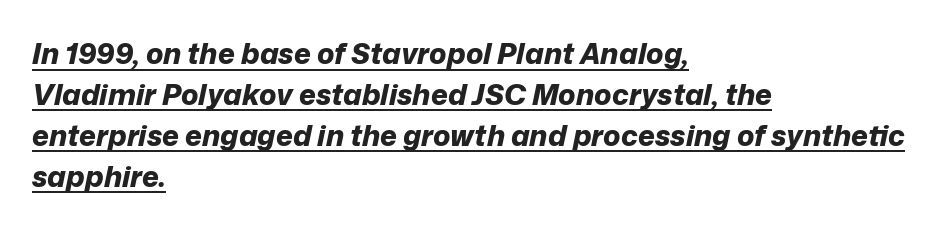
Q: Is the text bold? A: Yes.
Q: Is the text italic (slanted)? A: Yes, it leans right by about 12 degrees.
Q: Is the text underlined? A: Yes.
Q: How is the paragraph aligned? A: Left-aligned.
Q: Is the spacing between letters normal or unusually wide? A: Normal.
Q: Is the spacing between lines tight, normal or loose? A: Normal.
Q: Width (condensed, normal, or wide)? A: Normal.
Q: Stroke contrast? A: Low.
Q: x-height? A: Medium.
Q: Monospaced? A: No.
